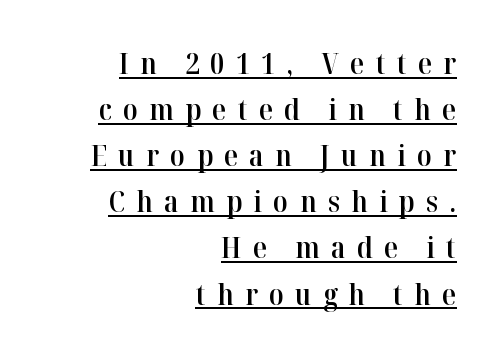
Summary of vertical rhythm: regular, with standard interline spacing. Looks like someone drew a line under every word here. Substantial extra tracking has been applied to these lines. Every letter is mildly thick-stroked: semibold rather than bold. The type sits square on the baseline with zero lean.
